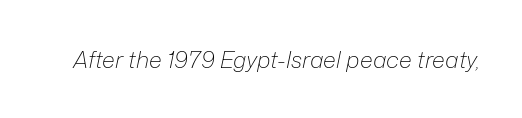
Q: Is the text bold? A: No.
Q: Is the text italic (slanted)? A: Yes, it leans right by about 12 degrees.
Q: Is the text underlined? A: No.
Q: Is the spacing between letters normal or unusually wide? A: Normal.
